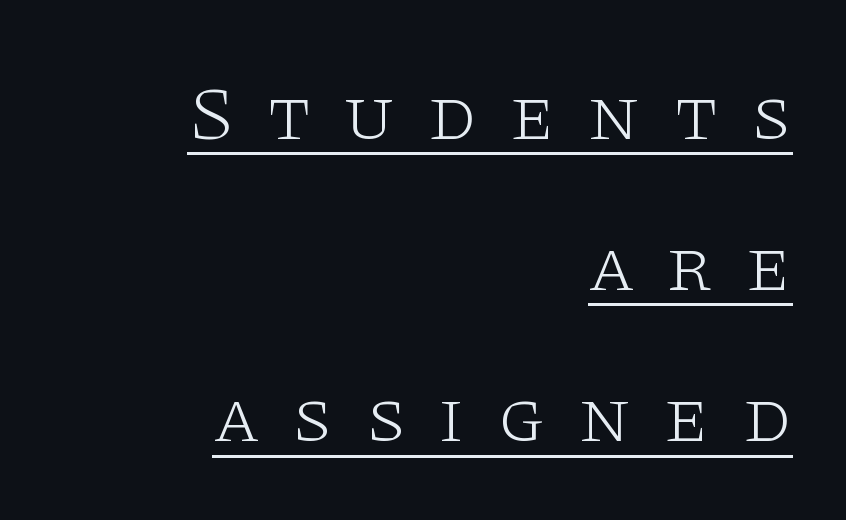
The image shows 76 px light, wide serif type, upright; set right-aligned, loose line spacing (1.99x), unusually wide letter spacing (+0.42 em), underlined; low stroke contrast and a large x-height.
